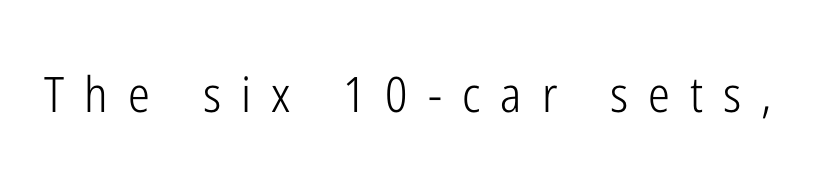
The image shows 49 px light, condensed sans-serif type, upright; set unusually wide letter spacing (+0.41 em), not underlined; low stroke contrast and a medium x-height.
